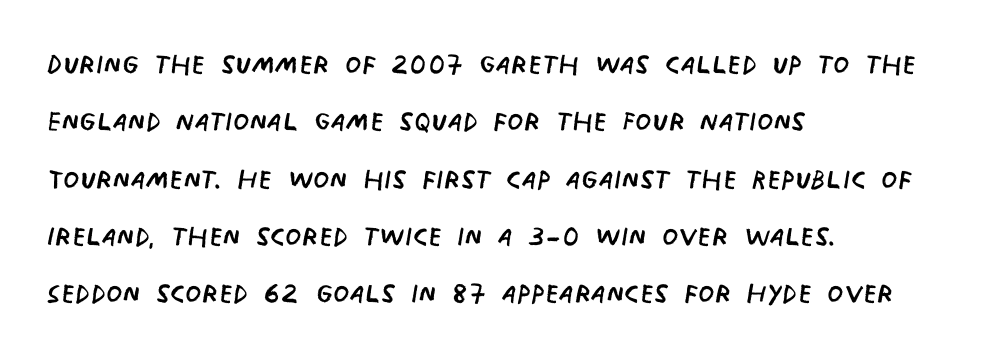
{"serif": "no", "bold": "no", "weight": "regular", "width": "condensed", "stroke_contrast": "low", "x_height": "large", "monospaced": "no", "underline": "no", "align": "left", "line_spacing": "normal", "line_spacing_ratio": 1.55, "letter_spacing": "normal", "letter_spacing_em": 0.0, "glyph_px": 37}
